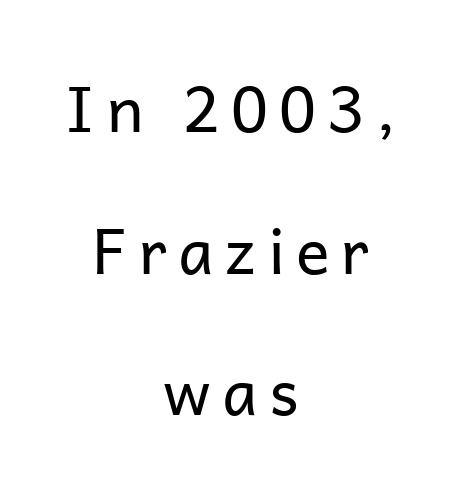
Loosely led — the rows are spread out. Letterform terminals end flat and unadorned throughout the passage. Clear beneath every line of the passage. A typesetter would call this proportional, since set widths differ per character. Horizontal alignment here is central, giving a formal, balanced look.
